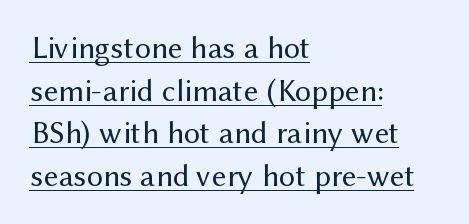
Q: Is the text bold? A: No.
Q: Is the text italic (slanted)? A: No, it is upright.
Q: Is the typeface a serif or a sans-serif typeface? A: Sans-serif.
Q: Is the text underlined? A: Yes.
Q: How is the paragraph aligned? A: Left-aligned.
Q: Is the spacing between letters normal or unusually wide? A: Normal.
Q: Is the spacing between lines tight, normal or loose? A: Normal.
Q: Width (condensed, normal, or wide)? A: Normal.
Q: Stroke contrast? A: Medium.
Q: x-height? A: Medium.
Q: Monospaced? A: No.
